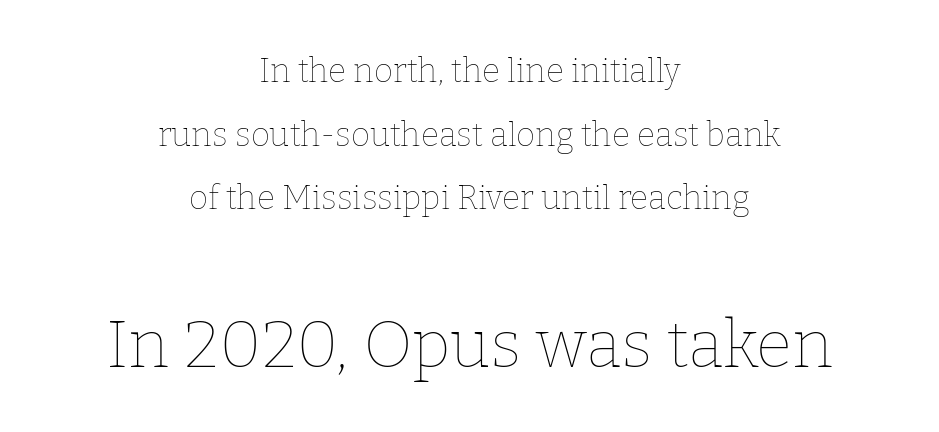
Line starts and ends both wander, symmetrically. Notice the wide empty band between every row — that's loose leading. Beneath every word, the page is bare. No italicization has been applied; the sample stays upright. A light-to-regular cut is what we see here. What stands out about the letter spacing? Nothing — it is the standard amount.
